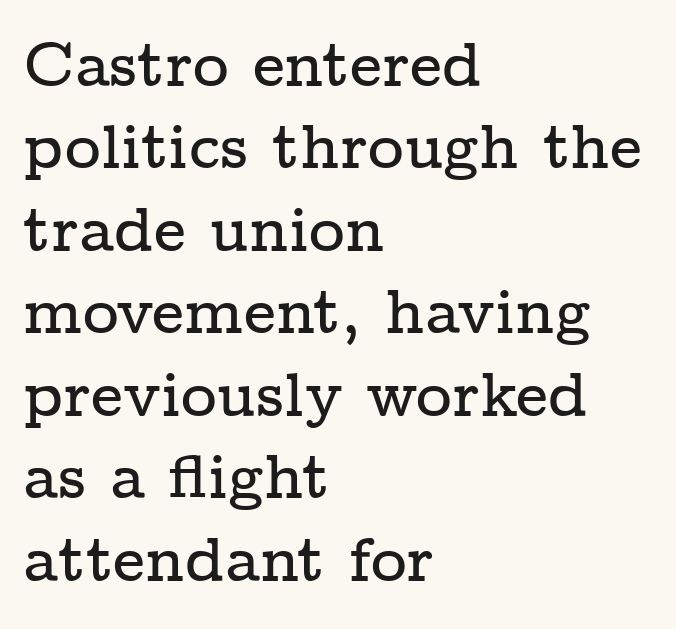
Type without underlining. Line beginnings align vertically; line endings do not. Glyph-to-glyph distance matches everyday printed text. Note the varied advance widths — an 'i' is clearly narrower than an 'm'. Rows of type keep a routine distance in the vertical direction. Font category for this specimen: serif.
